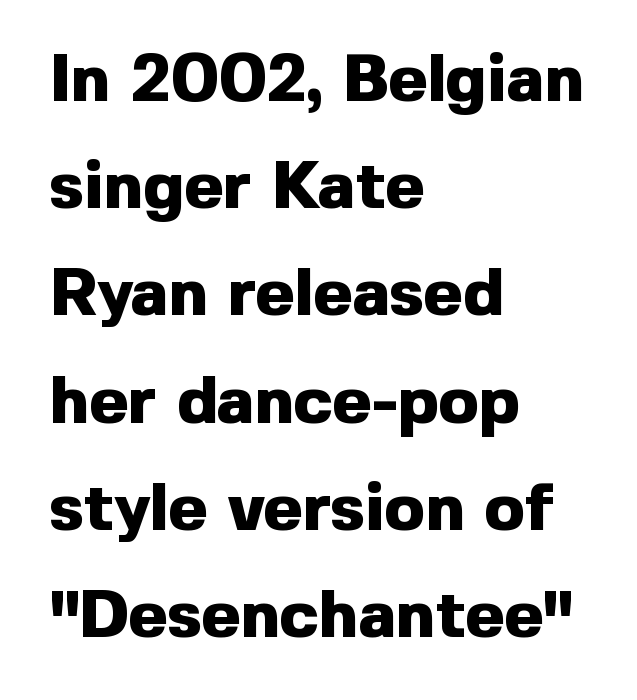
Q: Is the text bold? A: Yes.
Q: Is the text italic (slanted)? A: No, it is upright.
Q: Is the typeface a serif or a sans-serif typeface? A: Sans-serif.
Q: Is the text underlined? A: No.
Q: How is the paragraph aligned? A: Left-aligned.
Q: Is the spacing between letters normal or unusually wide? A: Normal.
Q: Is the spacing between lines tight, normal or loose? A: Normal.
Q: Width (condensed, normal, or wide)? A: Normal.
Q: x-height? A: Medium.
Q: Monospaced? A: No.
